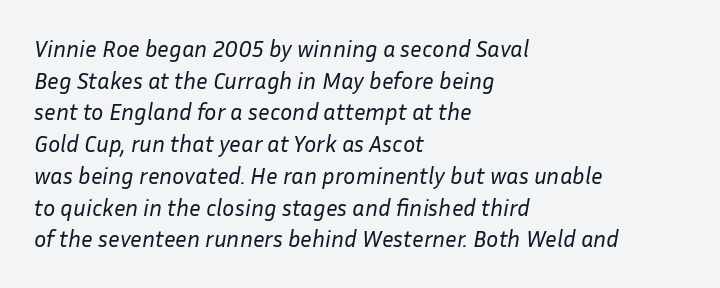
The image shows 23 px text type, italic (leaning right); set left-aligned, normal line spacing (1.38x), normal letter spacing, not underlined.
